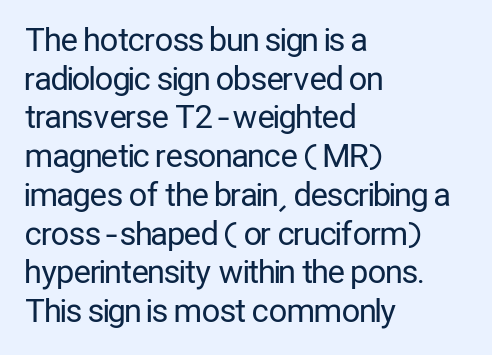
{"serif": "no", "italic": "no", "bold": "no", "weight": "regular", "width": "condensed", "stroke_contrast": "low", "x_height": "medium", "monospaced": "no", "underline": "no", "align": "left", "line_spacing_ratio": 1.21, "letter_spacing": "normal", "letter_spacing_em": 0.0, "glyph_px": 32}
